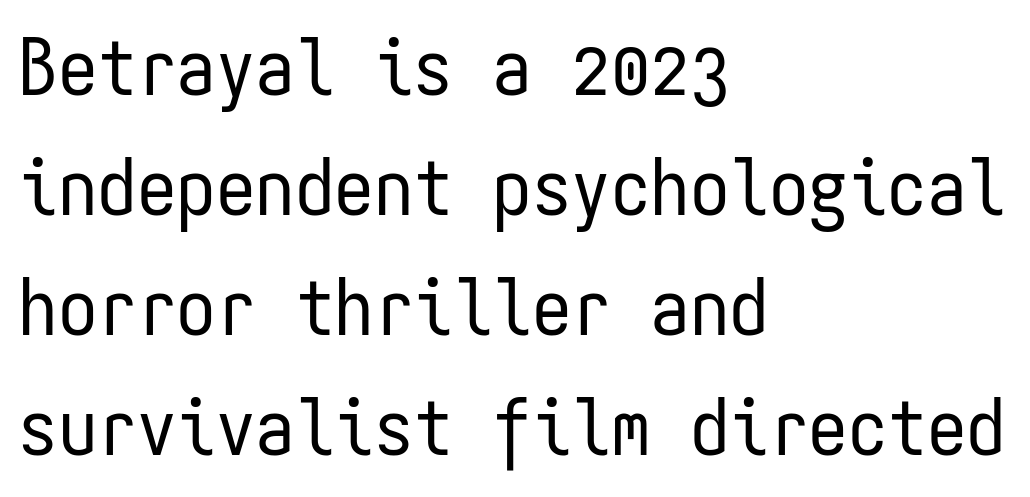
Think of a typewriter: that constant character pitch is what you see here. Weight: in the light-to-regular range. This is the regular roman posture of the typeface. A bare baseline throughout the passage. The vertical gap from one line to the next is medium. Visually the block forms a straight wall on the left and a jagged coastline on the right.
